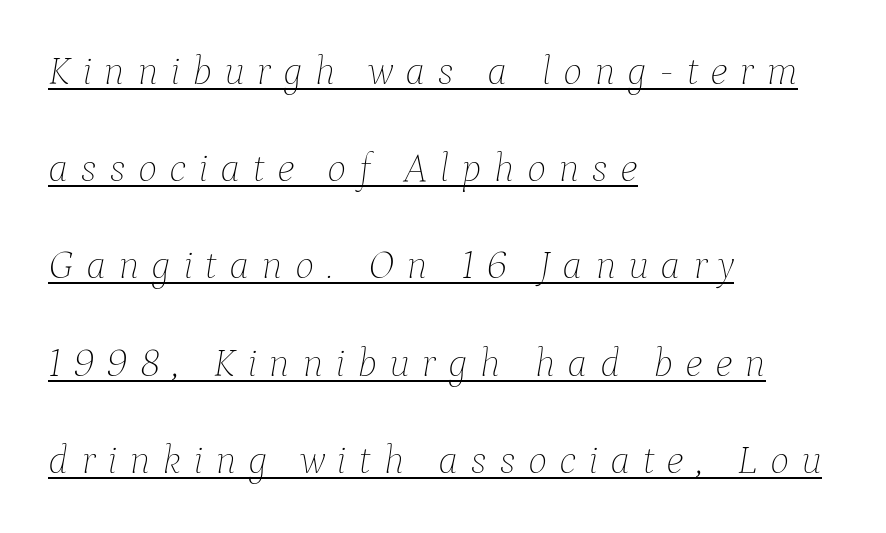
{"italic": "yes", "lean": "right", "slant_degrees": 9, "bold": "no", "weight": "thin", "width": "normal", "stroke_contrast": "low", "x_height": "medium", "monospaced": "no", "underline": "yes", "align": "left", "line_spacing": "loose", "line_spacing_ratio": 2.37, "letter_spacing": "wide", "letter_spacing_em": 0.29, "glyph_px": 41}
